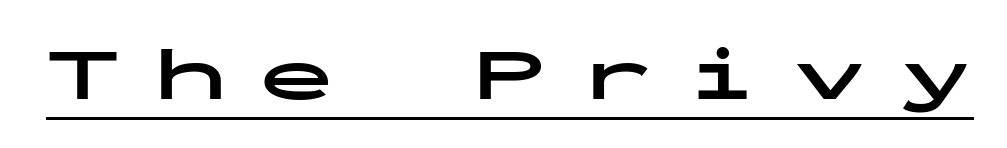
The image shows 75 px bold, wide sans-serif type, upright, monospaced; set unusually wide letter spacing (+0.42 em), underlined; low stroke contrast and a medium x-height.
